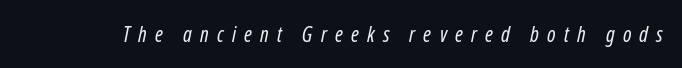
Q: Is the text bold? A: No.
Q: Is the text italic (slanted)? A: Yes, it leans right by about 12 degrees.
Q: Is the text underlined? A: No.
Q: Is the spacing between letters normal or unusually wide? A: Unusually wide.
